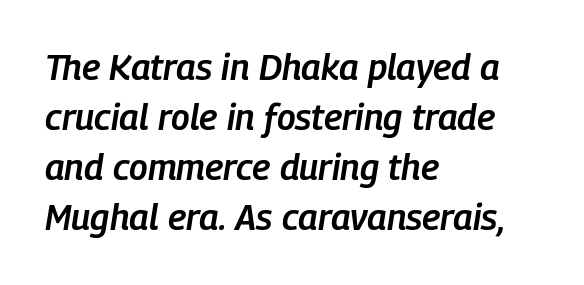
The image shows 36 px semibold, condensed type, italic (leaning right); set left-aligned, normal line spacing (1.39x), normal letter spacing, not underlined; low stroke contrast and a medium x-height.
